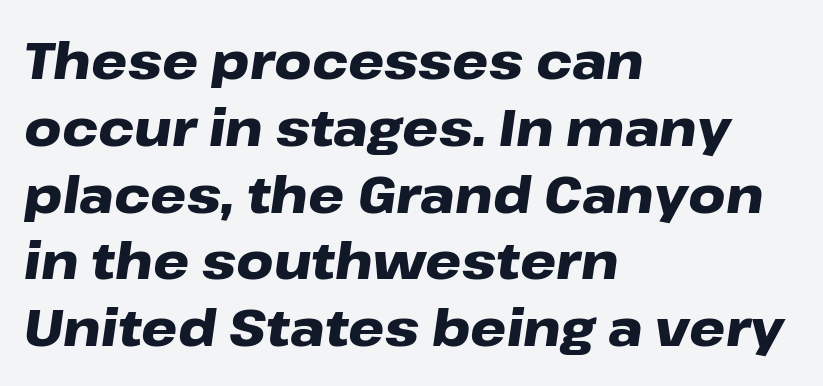
{"italic": "yes", "lean": "right", "slant_degrees": 8, "bold": "yes", "weight": "heavy", "width": "wide", "stroke_contrast": "low", "x_height": "medium", "monospaced": "no", "underline": "no", "align": "left", "line_spacing": "normal", "line_spacing_ratio": 1.31, "letter_spacing": "normal", "letter_spacing_em": 0.0, "glyph_px": 51}
